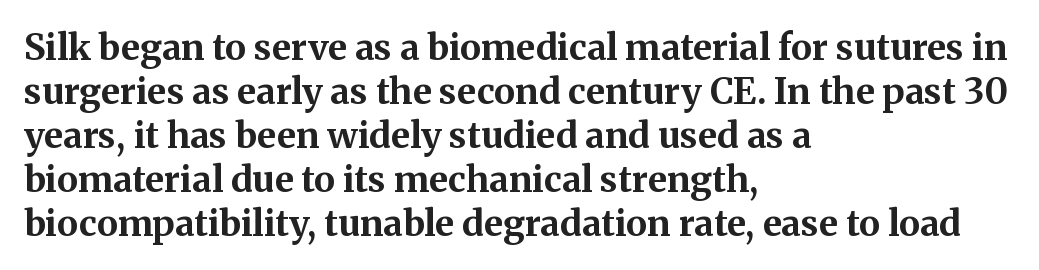
The image shows 36 px bold serif type, upright; set left-aligned, line spacing 1.22x, normal letter spacing, not underlined; medium stroke contrast and a medium x-height.
